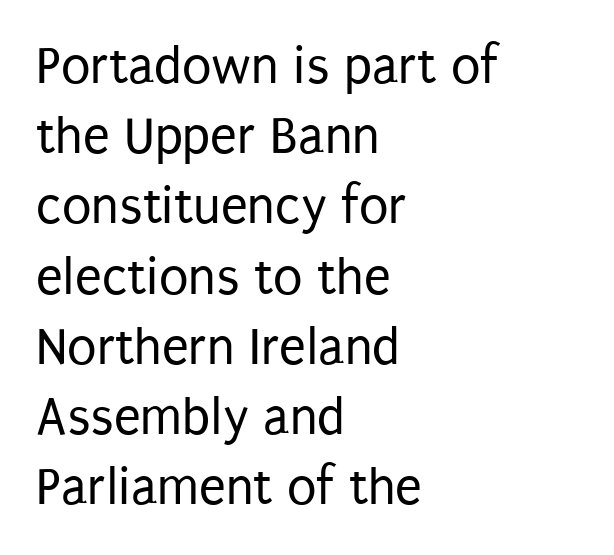
Q: Is the text bold? A: No.
Q: Is the text italic (slanted)? A: No, it is upright.
Q: Is the typeface a serif or a sans-serif typeface? A: Sans-serif.
Q: Is the text underlined? A: No.
Q: How is the paragraph aligned? A: Left-aligned.
Q: Is the spacing between letters normal or unusually wide? A: Normal.
Q: Is the spacing between lines tight, normal or loose? A: Normal.
Q: Width (condensed, normal, or wide)? A: Condensed.
Q: Stroke contrast? A: Low.
Q: x-height? A: Large.
Q: Monospaced? A: No.
